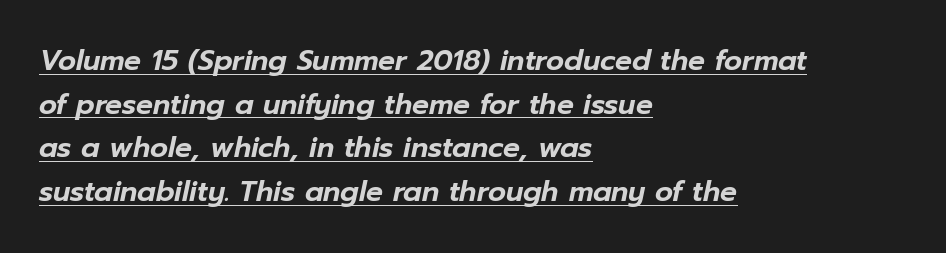
Q: Is the text italic (slanted)? A: Yes, it leans right by about 12 degrees.
Q: Is the text underlined? A: Yes.
Q: How is the paragraph aligned? A: Left-aligned.
Q: Is the spacing between letters normal or unusually wide? A: Normal.
Q: Is the spacing between lines tight, normal or loose? A: Normal.
Q: Width (condensed, normal, or wide)? A: Normal.
Q: Stroke contrast? A: Low.
Q: x-height? A: Medium.
Q: Monospaced? A: No.
